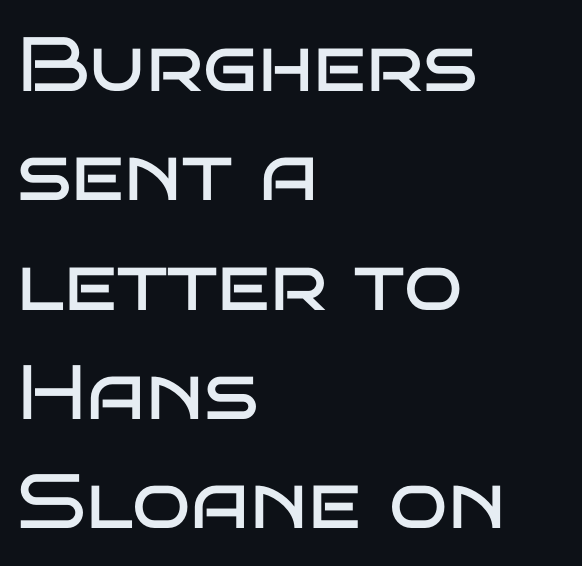
{"serif": "no", "italic": "no", "bold": "no", "weight": "regular", "width": "wide", "stroke_contrast": "low", "x_height": "large", "monospaced": "no", "underline": "no", "align": "left", "line_spacing": "normal", "line_spacing_ratio": 1.42, "letter_spacing": "normal", "letter_spacing_em": 0.0, "glyph_px": 77}
